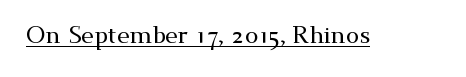
Default kerning and tracking; the words read as compact shapes. Notice how the stems are strictly vertical — no italics here. The glyphs are accompanied by a horizontal stroke just below them.
